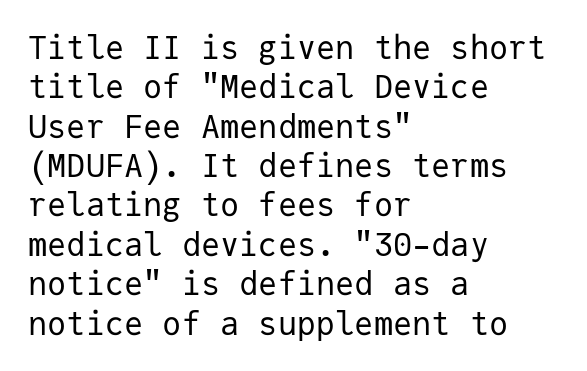
The image shows 32 px regular-weight sans-serif type, upright, monospaced; set left-aligned, line spacing 1.23x, normal letter spacing, not underlined; low stroke contrast and a medium x-height.
